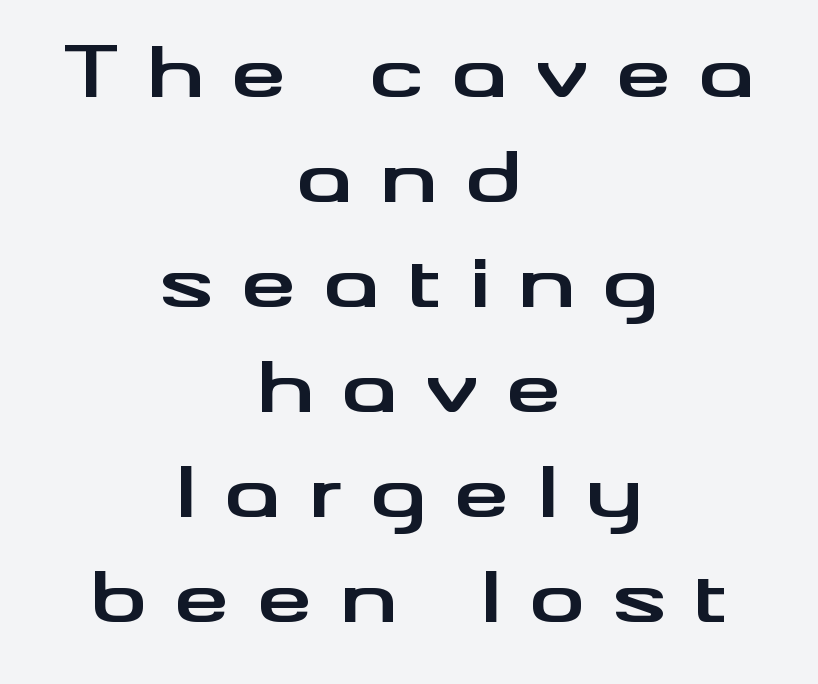
The image shows 70 px bold, wide sans-serif type, upright; set centered, normal line spacing (1.5x), unusually wide letter spacing (+0.39 em), not underlined; medium stroke contrast and a small x-height.
